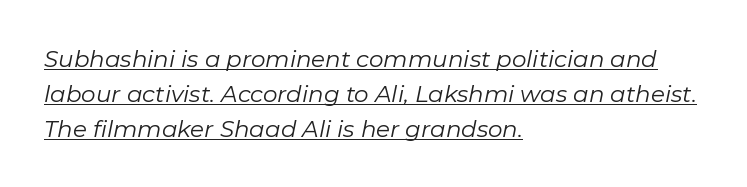
Has an underline been added? It has. Where is the straight margin? On the left. The rendering applies a slant to the glyphs. Inter-character spacing is left at the font's built-in metrics. The space between consecutive lines is moderate. The typeface has the unassuming heft of standard copy or less.
